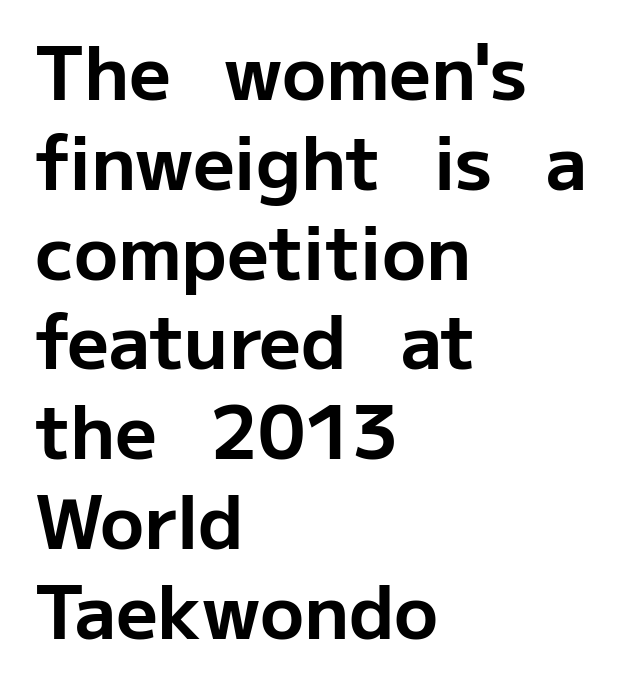
Q: Is the text bold? A: Yes.
Q: Is the text italic (slanted)? A: No, it is upright.
Q: Is the typeface a serif or a sans-serif typeface? A: Sans-serif.
Q: Is the text underlined? A: No.
Q: How is the paragraph aligned? A: Left-aligned.
Q: Is the spacing between letters normal or unusually wide? A: Normal.
Q: Width (condensed, normal, or wide)? A: Normal.
Q: Stroke contrast? A: Low.
Q: x-height? A: Medium.
Q: Monospaced? A: No.
